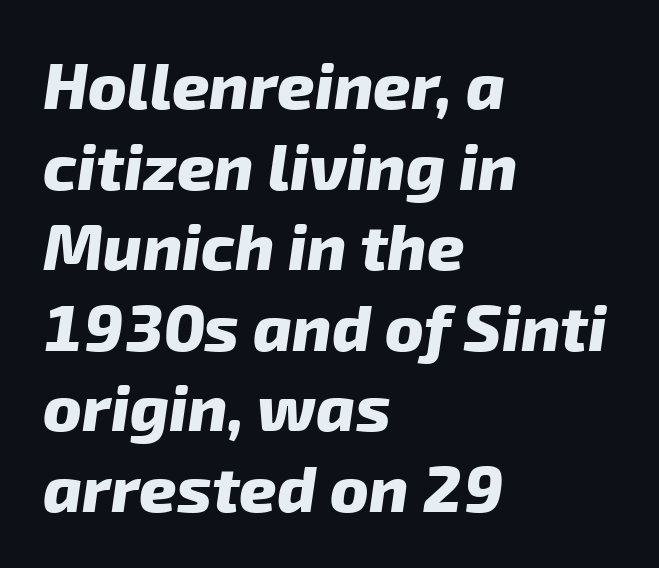
{"serif": "no", "bold": "yes", "weight": "heavy", "width": "normal", "stroke_contrast": "low", "x_height": "medium", "monospaced": "no", "underline": "no", "align": "left", "line_spacing_ratio": 1.24, "letter_spacing": "normal", "letter_spacing_em": 0.0, "glyph_px": 65}
